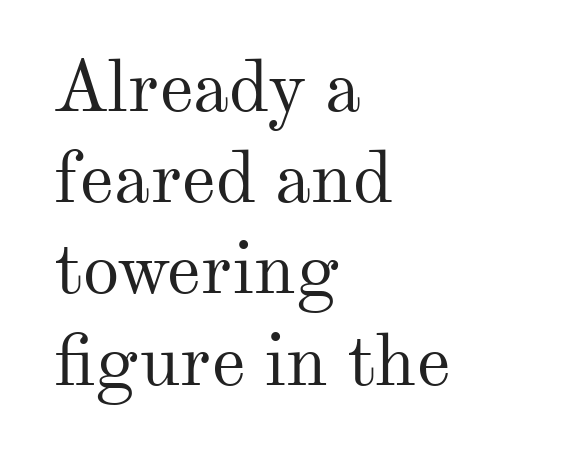
The image shows 73 px regular-weight serif type, upright; set left-aligned, normal line spacing (1.25x), normal letter spacing, not underlined; medium stroke contrast and a small x-height.
